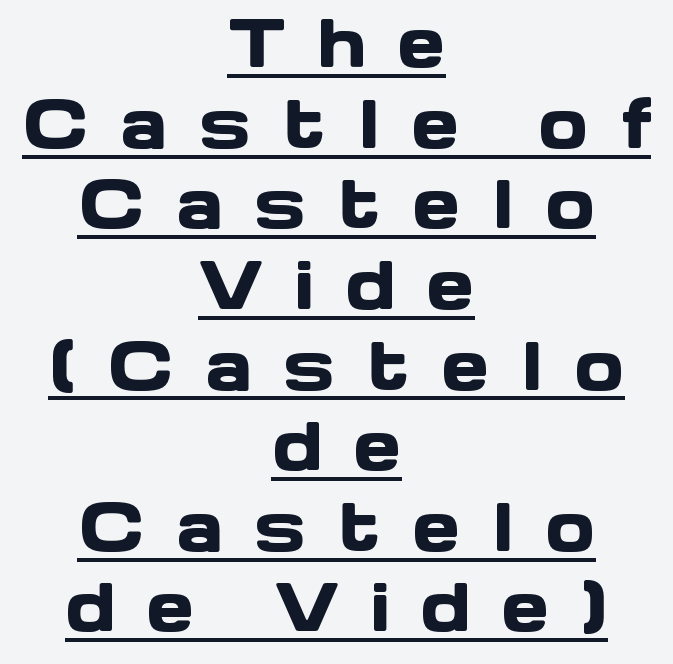
The image shows 64 px heavy, wide sans-serif type, upright; set centered, normal line spacing (1.26x), unusually wide letter spacing (+0.47 em), underlined; low stroke contrast and a medium x-height.
